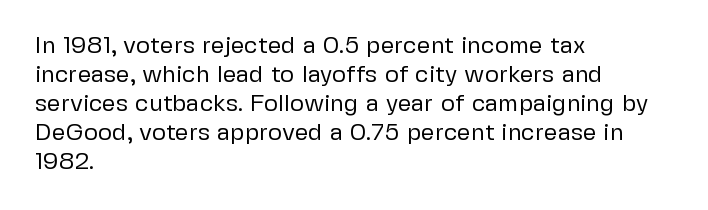
The image shows 24 px text type, upright; set left-aligned, line spacing 1.21x, normal letter spacing, not underlined.
